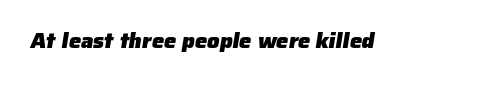
Q: Is the text bold? A: Yes.
Q: Is the text underlined? A: No.
Q: Is the spacing between letters normal or unusually wide? A: Normal.
